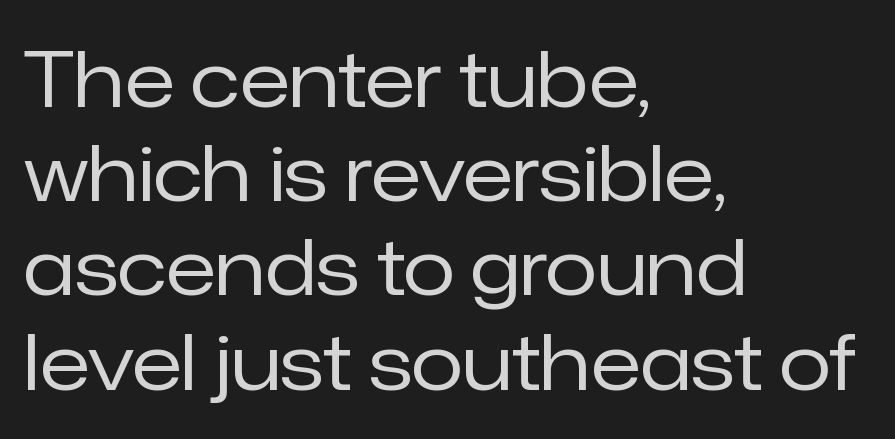
{"serif": "no", "italic": "no", "bold": "no", "weight": "regular", "width": "normal", "stroke_contrast": "low", "x_height": "medium", "monospaced": "no", "underline": "no", "align": "left", "line_spacing_ratio": 1.24, "letter_spacing": "normal", "letter_spacing_em": 0.0, "glyph_px": 76}
